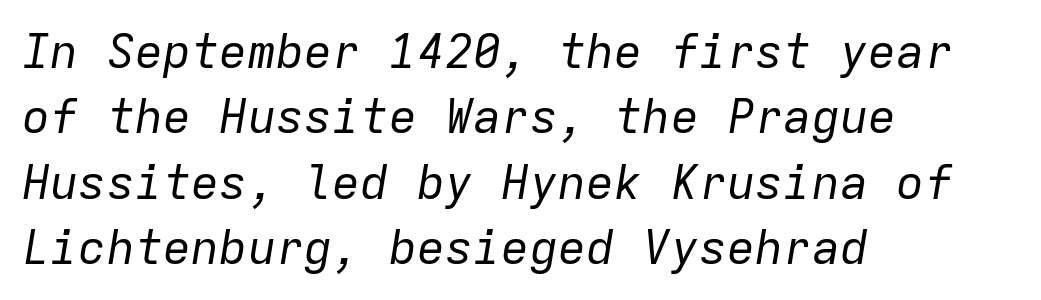
Q: Is the text bold? A: No.
Q: Is the text italic (slanted)? A: Yes, it leans right by about 9 degrees.
Q: Is the text underlined? A: No.
Q: How is the paragraph aligned? A: Left-aligned.
Q: Is the spacing between letters normal or unusually wide? A: Normal.
Q: Is the spacing between lines tight, normal or loose? A: Normal.
Q: Width (condensed, normal, or wide)? A: Normal.
Q: Stroke contrast? A: Low.
Q: x-height? A: Medium.
Q: Monospaced? A: Yes.
